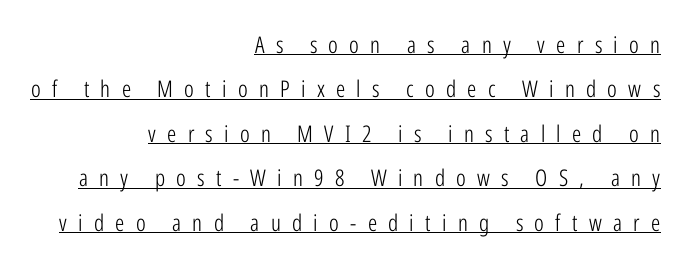
Q: Is the text bold? A: No.
Q: Is the text italic (slanted)? A: No, it is upright.
Q: Is the text underlined? A: Yes.
Q: How is the paragraph aligned? A: Right-aligned.
Q: Is the spacing between letters normal or unusually wide? A: Unusually wide.
Q: Is the spacing between lines tight, normal or loose? A: Loose.
